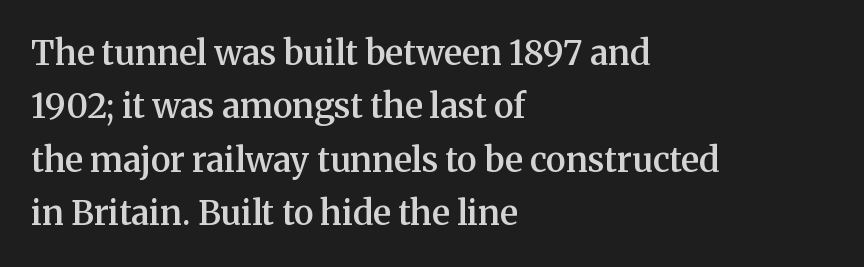
Q: Is the text bold? A: Semi-bold.
Q: Is the text italic (slanted)? A: No, it is upright.
Q: Is the typeface a serif or a sans-serif typeface? A: Serif.
Q: Is the text underlined? A: No.
Q: How is the paragraph aligned? A: Left-aligned.
Q: Is the spacing between letters normal or unusually wide? A: Normal.
Q: Is the spacing between lines tight, normal or loose? A: Normal.
Q: Width (condensed, normal, or wide)? A: Normal.
Q: Stroke contrast? A: Medium.
Q: x-height? A: Medium.
Q: Monospaced? A: No.
